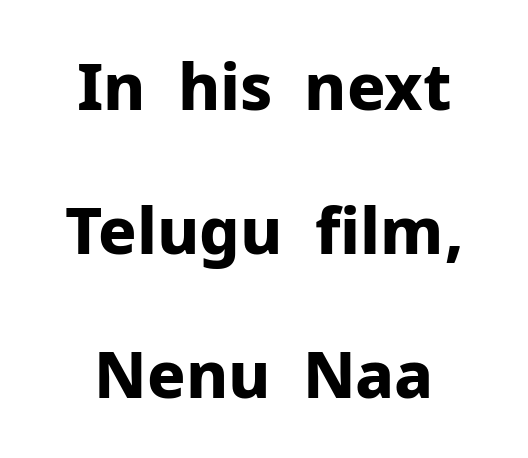
Q: Is the text bold? A: Yes.
Q: Is the text italic (slanted)? A: No, it is upright.
Q: Is the typeface a serif or a sans-serif typeface? A: Sans-serif.
Q: Is the text underlined? A: No.
Q: How is the paragraph aligned? A: Centered.
Q: Is the spacing between letters normal or unusually wide? A: Normal.
Q: Is the spacing between lines tight, normal or loose? A: Loose.
Q: Width (condensed, normal, or wide)? A: Normal.
Q: Stroke contrast? A: Low.
Q: x-height? A: Medium.
Q: Monospaced? A: No.
